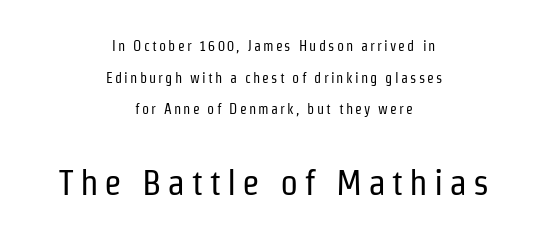
{"serif": "no", "italic": "no", "bold": "no", "weight": "regular", "width": "condensed", "stroke_contrast": "low", "x_height": "medium", "monospaced": "no", "underline": "no", "align": "center", "line_spacing": "loose", "line_spacing_ratio": 2.26, "larger_block": "second", "size_ratio": 2.57, "glyph_px": 36}
